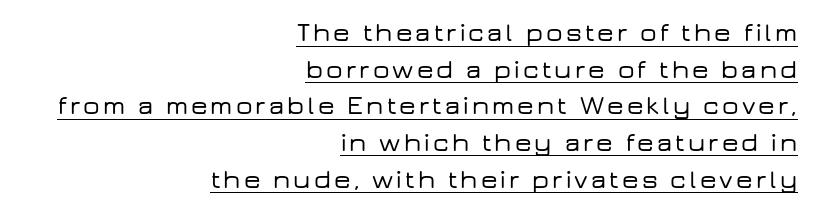
The image shows 26 px text type, upright; set right-aligned, normal line spacing (1.41x), underlined.
